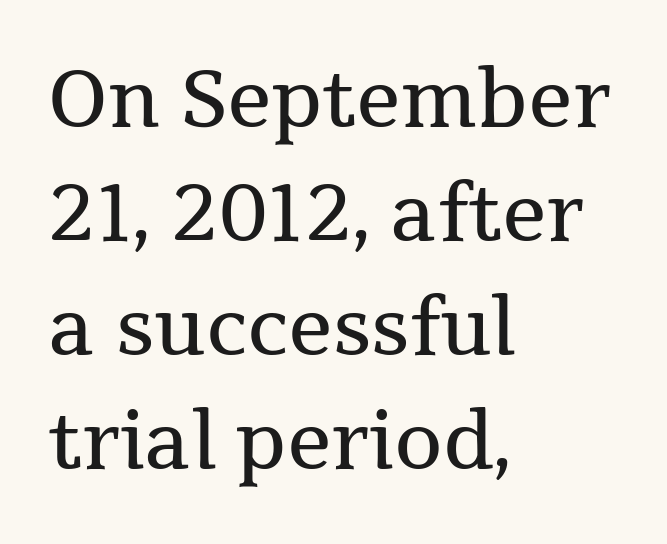
The axis of the letterforms is exactly vertical. The letters look calm and open, with moderate or lighter stems. Line spacing here is normal. This rendering employs a face with finishing strokes, i.e., a serif.
